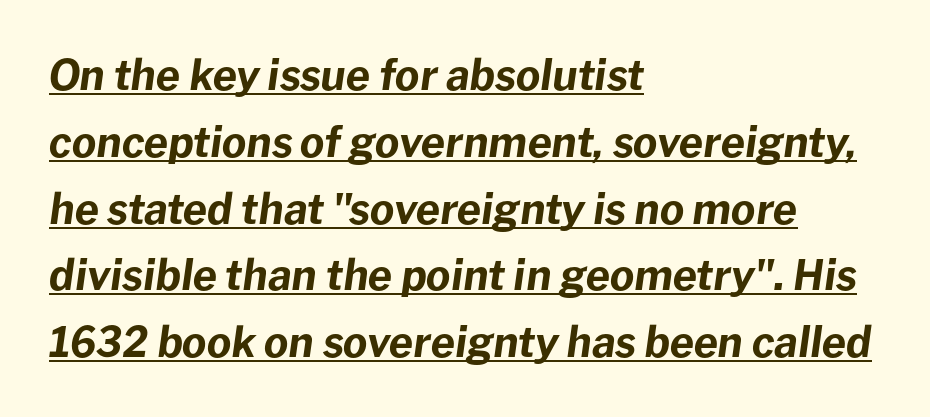
The image shows 42 px bold type, italic (leaning right); set left-aligned, normal line spacing (1.59x), normal letter spacing, underlined; low stroke contrast and a medium x-height.
